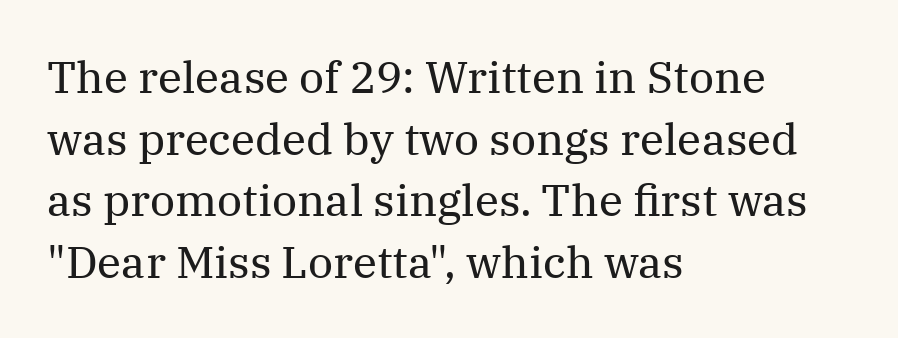
Q: Is the text bold? A: No.
Q: Is the text italic (slanted)? A: No, it is upright.
Q: Is the typeface a serif or a sans-serif typeface? A: Serif.
Q: Is the text underlined? A: No.
Q: How is the paragraph aligned? A: Left-aligned.
Q: Is the spacing between letters normal or unusually wide? A: Normal.
Q: Is the spacing between lines tight, normal or loose? A: Normal.
Q: Width (condensed, normal, or wide)? A: Normal.
Q: Stroke contrast? A: Medium.
Q: x-height? A: Medium.
Q: Monospaced? A: No.
